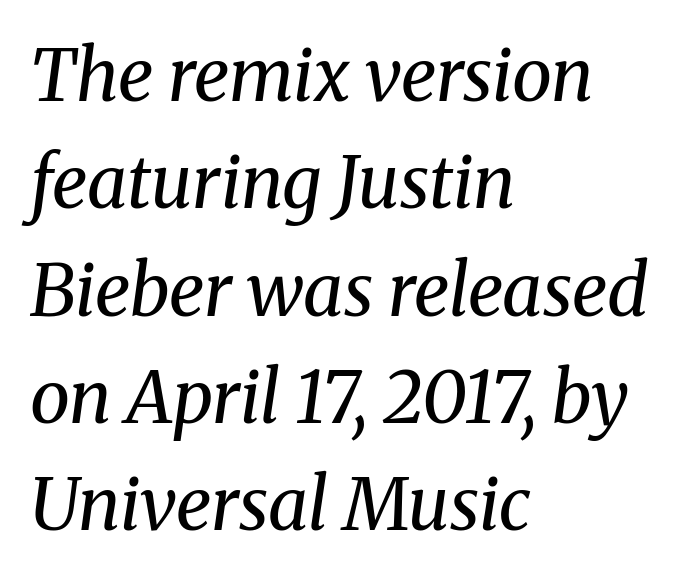
Horizontally, the lines are justified to the leading edge only. This sample has the flowing, uneven cadence of proportional lettering. In terms of letterform style, serifs are clearly present. Stems here are at most as thick as an everyday book face. The face used here is rendered with its standard letterfit.
